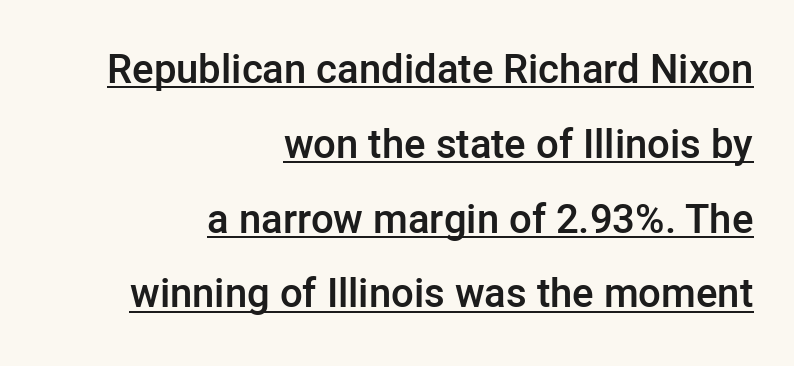
The image shows 40 px semibold sans-serif type, upright; set right-aligned, line spacing 1.87x, normal letter spacing, underlined; low stroke contrast and a medium x-height.
